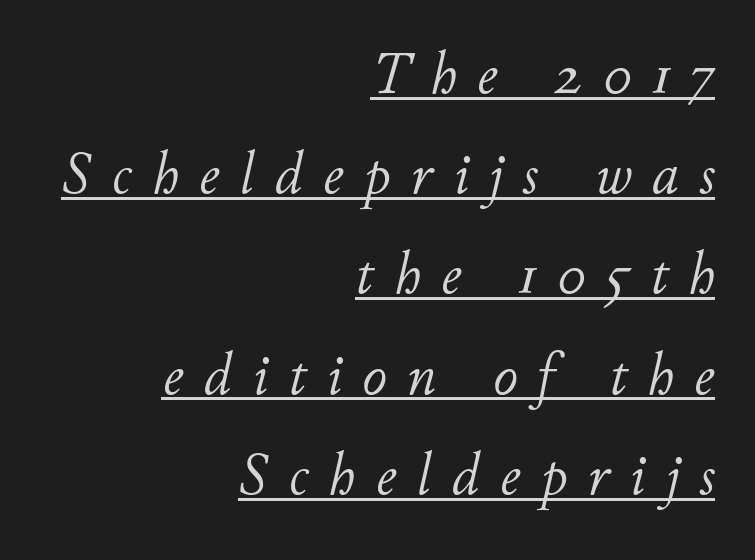
The font sits on the lighter half of the weight spectrum, regular included. Compared with typical paragraphs, the rows here are spaced about the same. Has an underline been added? It has. Is the type slanted? Yes — the strokes lean at a clear angle.
